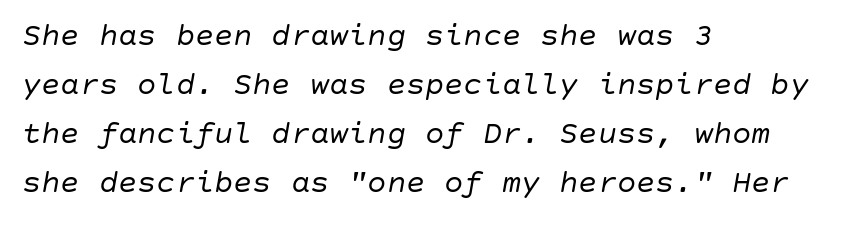
{"italic": "yes", "lean": "right", "slant_degrees": 10, "bold": "no", "weight": "regular", "width": "normal", "stroke_contrast": "low", "x_height": "large", "underline": "no", "align": "left", "line_spacing": "normal", "line_spacing_ratio": 1.53, "letter_spacing": "normal", "letter_spacing_em": 0.0, "glyph_px": 32}
